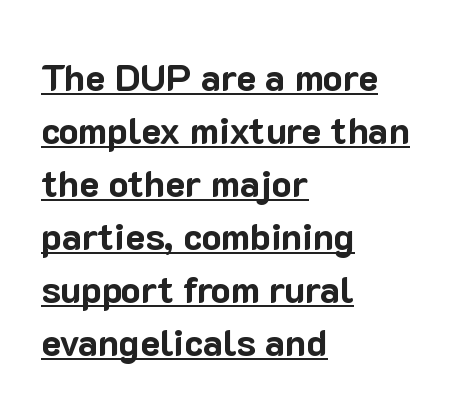
{"serif": "no", "italic": "no", "bold": "yes", "weight": "bold", "width": "normal", "stroke_contrast": "low", "x_height": "medium", "monospaced": "no", "underline": "yes", "align": "left", "line_spacing": "normal", "line_spacing_ratio": 1.43, "letter_spacing": "normal", "letter_spacing_em": 0.0, "glyph_px": 37}
